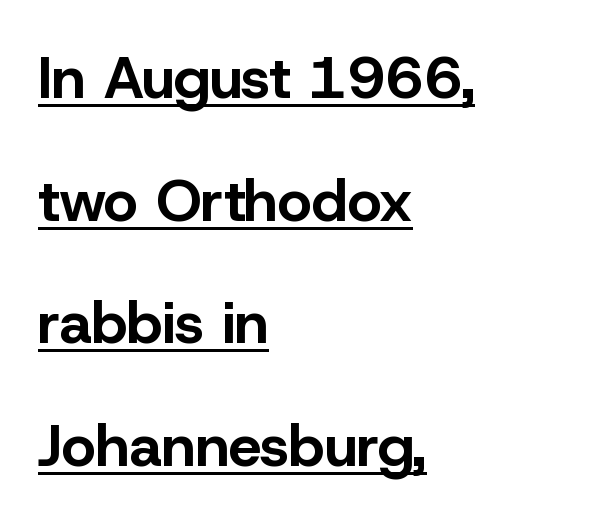
{"serif": "no", "italic": "no", "bold": "yes", "weight": "bold", "width": "normal", "stroke_contrast": "low", "x_height": "medium", "monospaced": "no", "underline": "yes", "align": "left", "line_spacing": "loose", "line_spacing_ratio": 2.08, "letter_spacing": "normal", "letter_spacing_em": 0.0, "glyph_px": 59}
